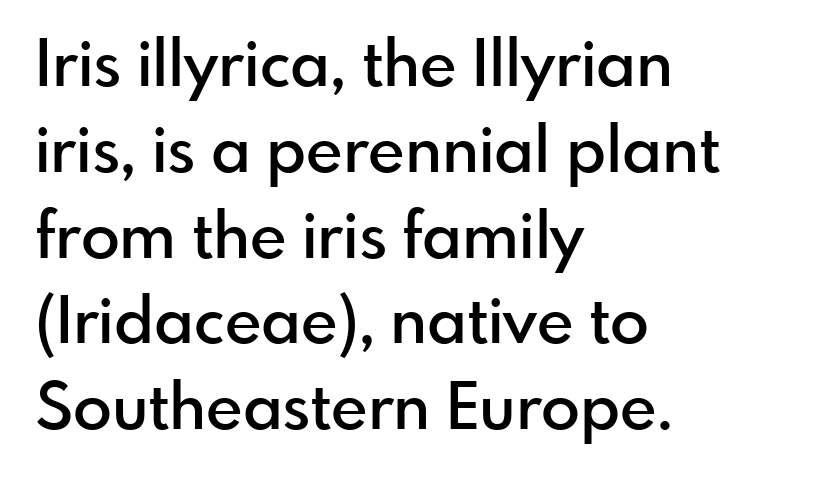
Serif or sans? Sans — the stroke terminals are bare. Default kerning and tracking; the words read as compact shapes. The glyphs have the mass of a demibold cut, below bold. This rendering features lettering with no underline. Nope, not italic — everything's standing straight.
